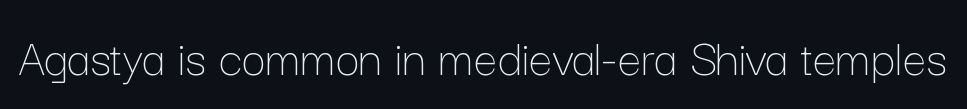
The image shows 53 px thin type, upright; set normal letter spacing, not underlined; low stroke contrast and a medium x-height.
